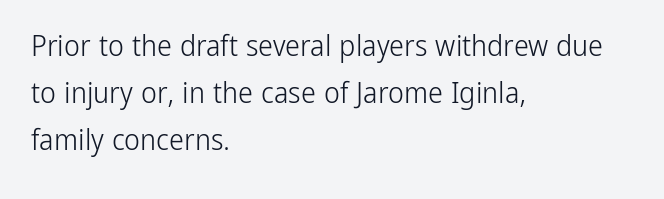
Lines of text with bare space underneath. Reading down the column, the eye jumps a familiar distance to each next line. Layout note: lines flush left. No extra tracking has been applied to these lines.
